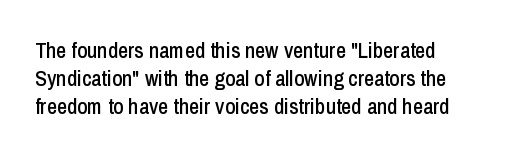
Q: Is the text italic (slanted)? A: No, it is upright.
Q: Is the text underlined? A: No.
Q: How is the paragraph aligned? A: Left-aligned.
Q: Is the spacing between letters normal or unusually wide? A: Normal.
Q: Is the spacing between lines tight, normal or loose? A: Normal.
